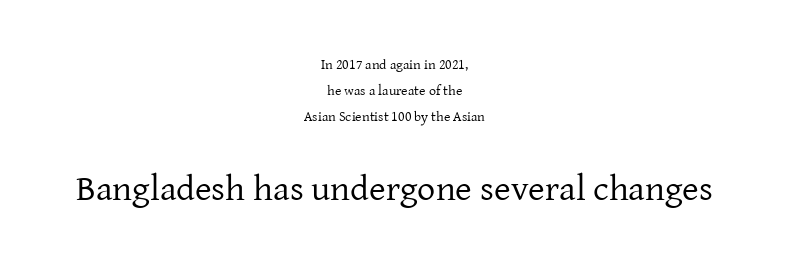
The image shows 36 px regular-weight serif type, upright; set centered, line spacing 1.87x, normal letter spacing, not underlined; the second (bottom) block is 2.57x larger; low stroke contrast and a medium x-height.
